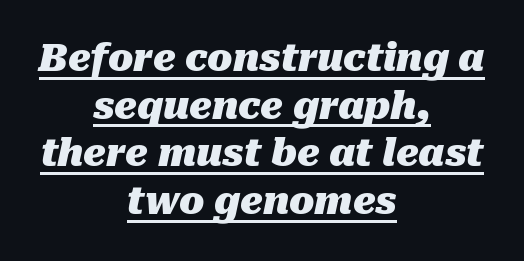
Q: Is the text bold? A: Yes.
Q: Is the text italic (slanted)? A: Yes, it leans right by about 10 degrees.
Q: Is the text underlined? A: Yes.
Q: How is the paragraph aligned? A: Centered.
Q: Is the spacing between letters normal or unusually wide? A: Normal.
Q: Is the spacing between lines tight, normal or loose? A: Normal.
Q: Width (condensed, normal, or wide)? A: Normal.
Q: Stroke contrast? A: Medium.
Q: x-height? A: Medium.
Q: Monospaced? A: No.
